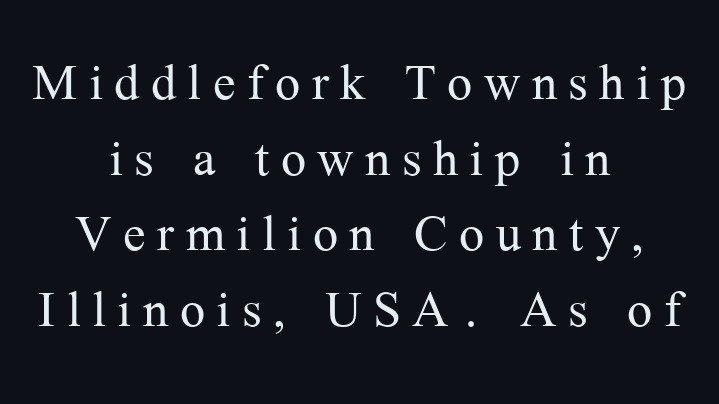
The lines are quadded center. The font's upright variant was chosen for this text. Glance below the letters and you will spot only blank space. Here the designer chose a conventional face with non-uniform glyph widths. Rows of type sit shoulder to shoulder in the vertical direction. Weight: not bold — regular or lighter.
